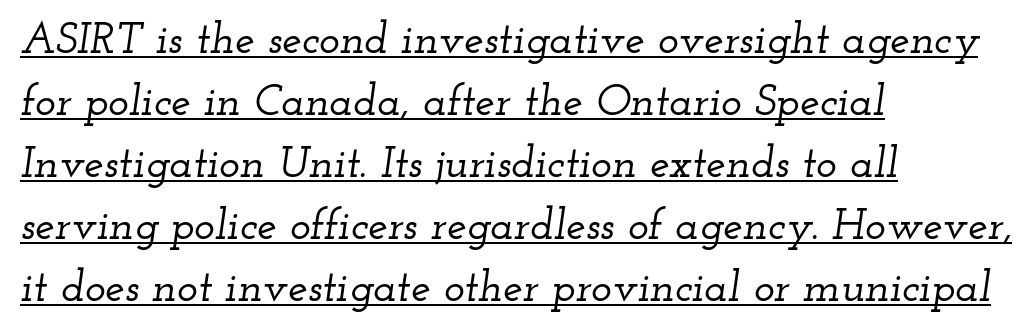
{"serif": "yes", "italic": "yes", "lean": "right", "slant_degrees": 12, "width": "wide", "stroke_contrast": "low", "x_height": "small", "monospaced": "no", "underline": "yes", "align": "left", "line_spacing": "normal", "line_spacing_ratio": 1.41, "letter_spacing": "normal", "letter_spacing_em": 0.0, "glyph_px": 44}
